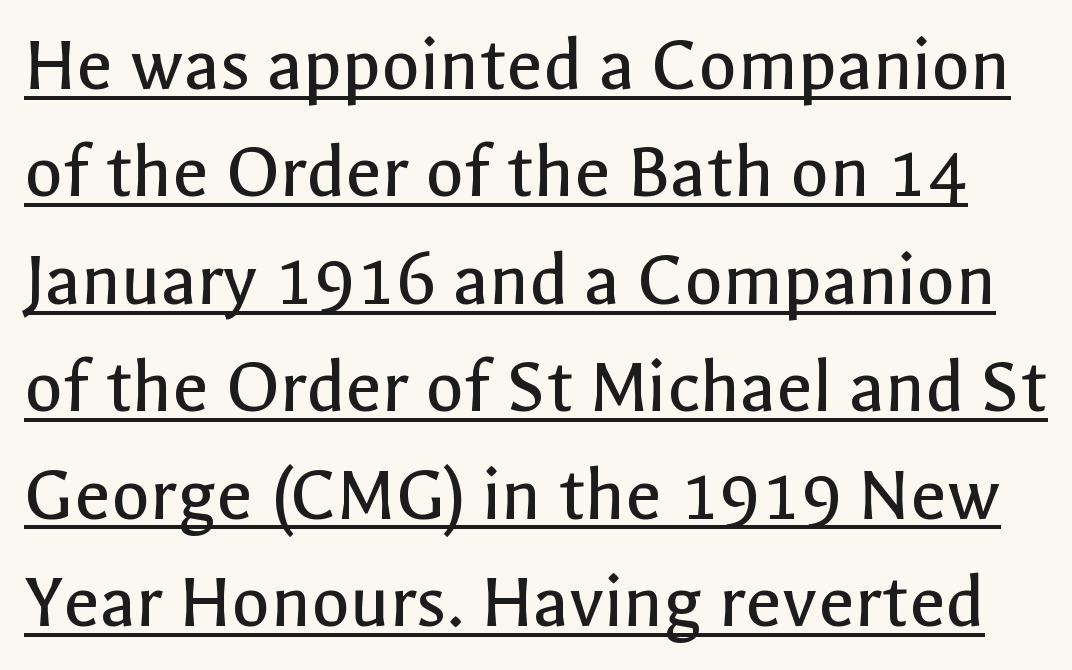
The image shows 79 px regular-weight sans-serif type, upright; set normal line spacing (1.36x), normal letter spacing, underlined; a medium x-height.
